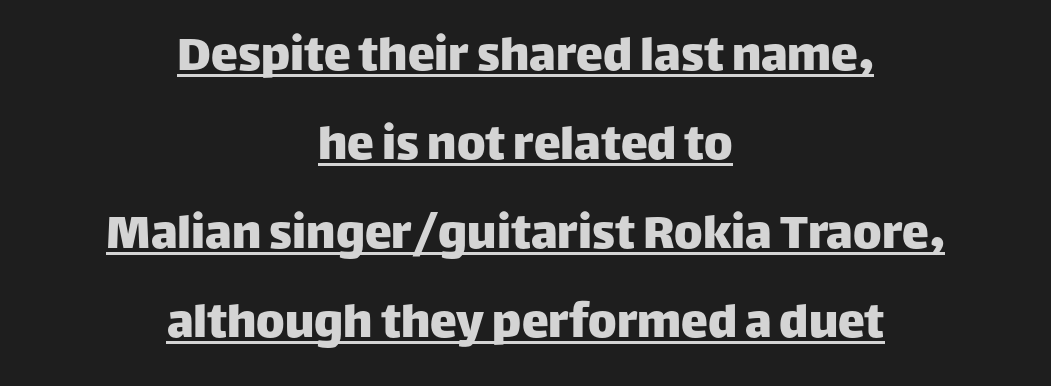
The image shows 54 px sans-serif type, upright; set centered, normal line spacing (1.65x), normal letter spacing, underlined; low stroke contrast and a large x-height.
